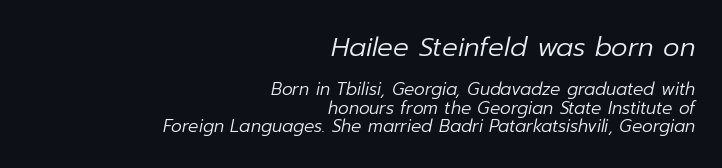
The image shows 26 px text type, italic (leaning right); set right-aligned, tight line spacing (1.09x), normal letter spacing, not underlined; the first (top) block is 1.53x larger.
